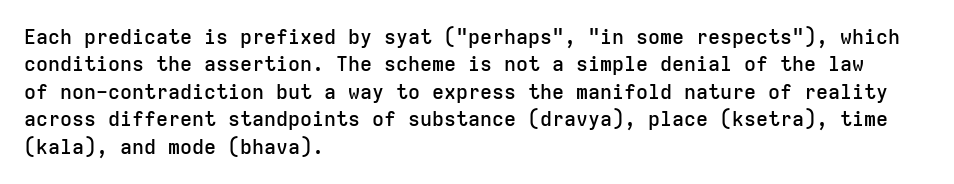
The image shows 20 px text type, upright; set left-aligned, normal line spacing (1.37x), normal letter spacing, not underlined.
